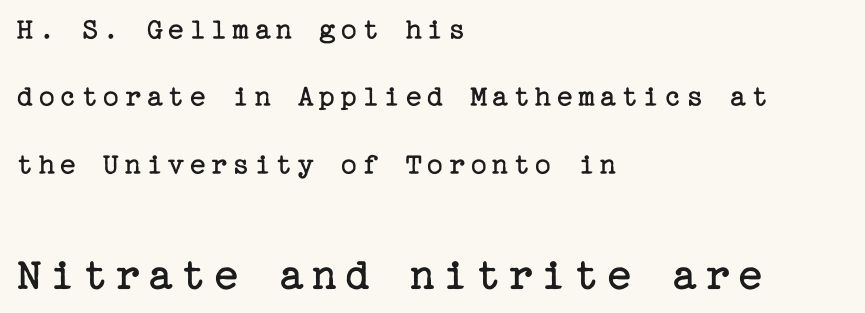
Q: Is the text bold? A: No.
Q: Is the text italic (slanted)? A: No, it is upright.
Q: Is the typeface a serif or a sans-serif typeface? A: Serif.
Q: Is the text underlined? A: No.
Q: How is the paragraph aligned? A: Left-aligned.
Q: Is the spacing between lines tight, normal or loose? A: Loose.
Q: Which block of text is set in a larger size, the first (top) or the second (bottom)? A: The second (bottom) one.
Q: Width (condensed, normal, or wide)? A: Normal.
Q: Stroke contrast? A: Low.
Q: x-height? A: Medium.
